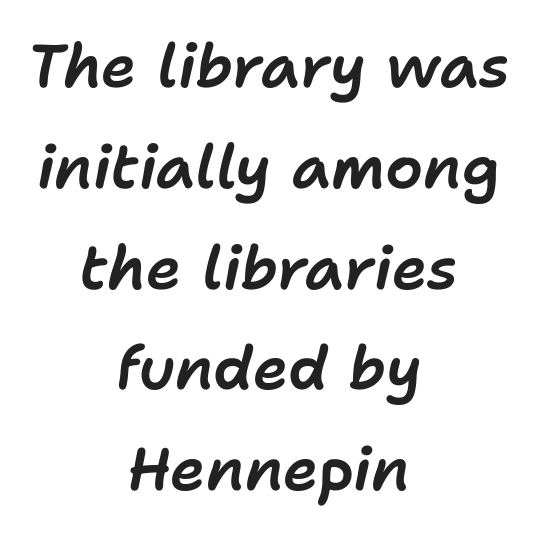
{"italic": "yes", "lean": "right", "slant_degrees": 11, "width": "normal", "stroke_contrast": "low", "x_height": "medium", "monospaced": "no", "underline": "no", "align": "center", "line_spacing": "normal", "line_spacing_ratio": 1.68, "letter_spacing": "normal", "letter_spacing_em": 0.0, "glyph_px": 60}
